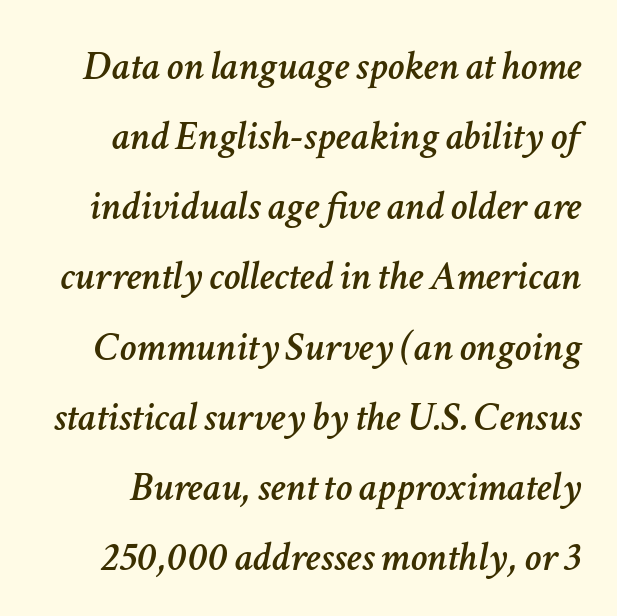
No extra tracking has been applied to these lines. The rendering uses natural spacing where letterforms have individual widths. Letters rest on an invisible, unmarked baseline. There's an unmistakable incline to the writing here. The rendering uses a moderate line-height, typical for paragraphs.
